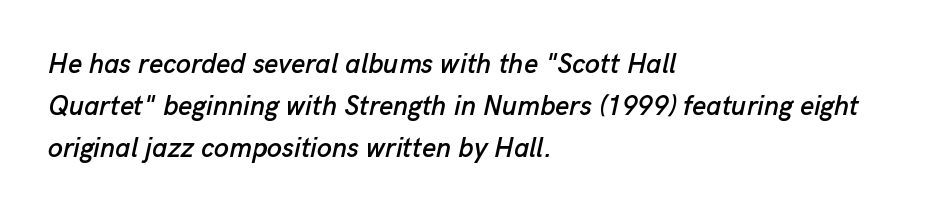
Caption: multi-line text, flush left, ragged right. The leading is moderate, giving the passage an even texture. The space beneath each line is pristine and unruled. Nobody touched the tracking dial on this one. A typesetter would mark this as italic.
